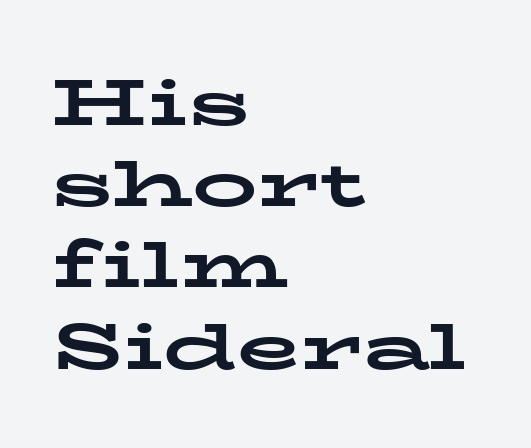
The image shows 65 px bold, wide serif type, upright; set left-aligned, normal line spacing (1.25x), normal letter spacing, not underlined; low stroke contrast and a medium x-height.
